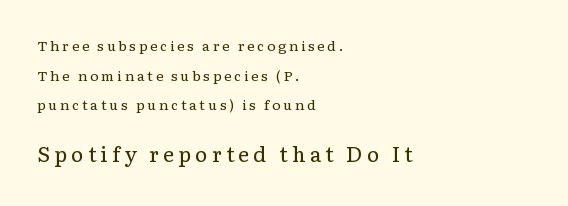
Q: Is the text bold? A: No.
Q: Is the text italic (slanted)? A: No, it is upright.
Q: Is the text underlined? A: No.
Q: How is the paragraph aligned? A: Left-aligned.
Q: Is the spacing between letters normal or unusually wide? A: Unusually wide.
Q: Is the spacing between lines tight, normal or loose? A: Loose.
Q: Which block of text is set in a larger size, the first (top) or the second (bottom)? A: The second (bottom) one.
